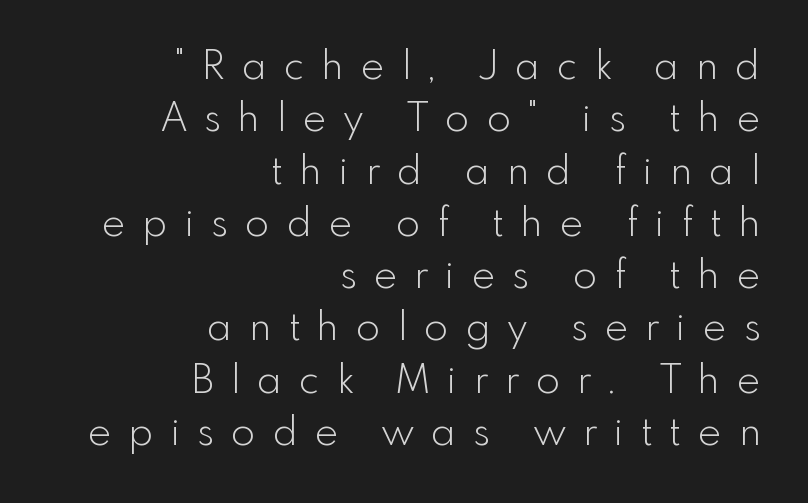
The image shows 39 px light sans-serif type, upright; set right-aligned, normal line spacing (1.34x), unusually wide letter spacing (+0.45 em), not underlined; a small x-height.
